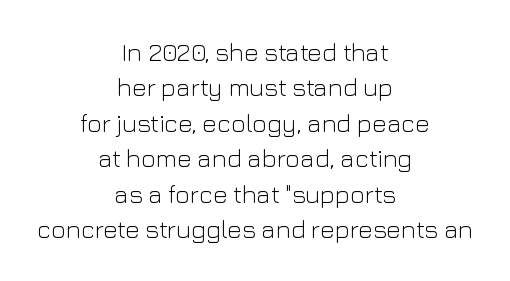
The image shows 25 px text type, upright; set centered, normal line spacing (1.42x), normal letter spacing, not underlined.
